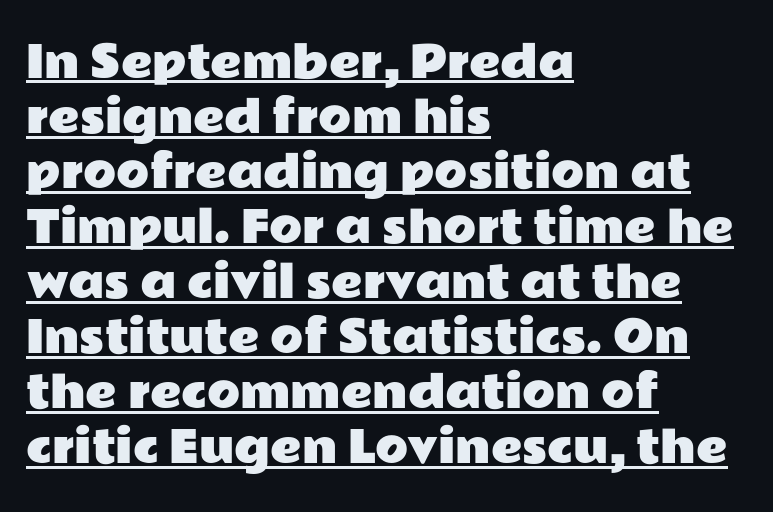
The image shows 43 px wide sans-serif type, upright; set left-aligned, normal line spacing (1.28x), normal letter spacing, underlined; low stroke contrast and a medium x-height.
